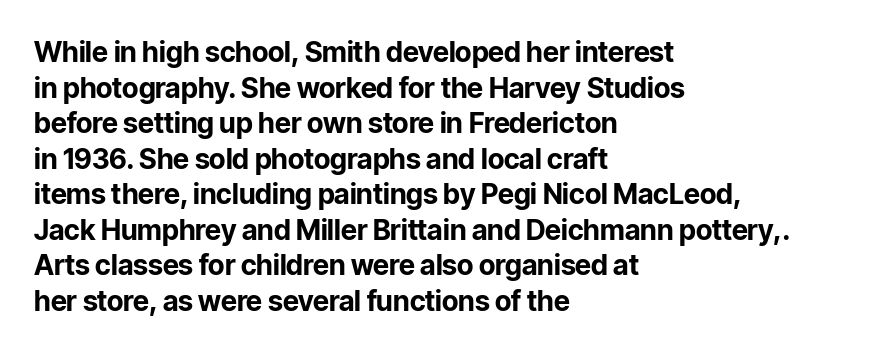
Q: Is the text bold? A: Yes.
Q: Is the text italic (slanted)? A: No, it is upright.
Q: Is the typeface a serif or a sans-serif typeface? A: Sans-serif.
Q: Is the text underlined? A: No.
Q: How is the paragraph aligned? A: Left-aligned.
Q: Is the spacing between letters normal or unusually wide? A: Normal.
Q: Is the spacing between lines tight, normal or loose? A: Normal.
Q: Width (condensed, normal, or wide)? A: Normal.
Q: Stroke contrast? A: Low.
Q: x-height? A: Medium.
Q: Monospaced? A: No.
